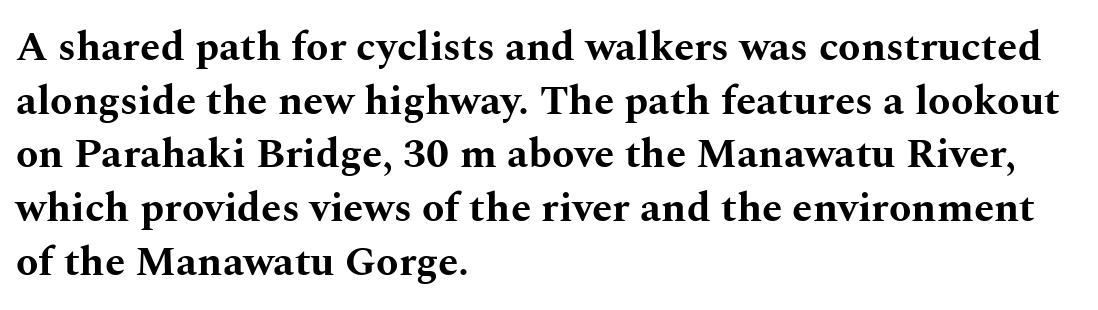
The image shows 41 px bold, wide serif type, upright; set left-aligned, normal line spacing (1.31x), normal letter spacing, not underlined; medium stroke contrast and a medium x-height.
